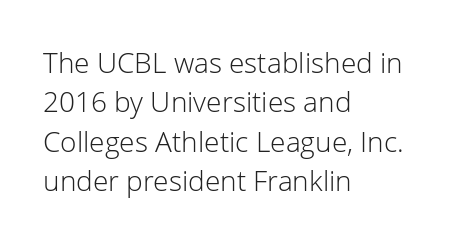
Do the characters align in a grid? No, the font is proportional. Unmarked baselines from the first word to the last. The face looks like a standard text weight, possibly lighter. Does the copy run flush right? No — it runs flush left.
